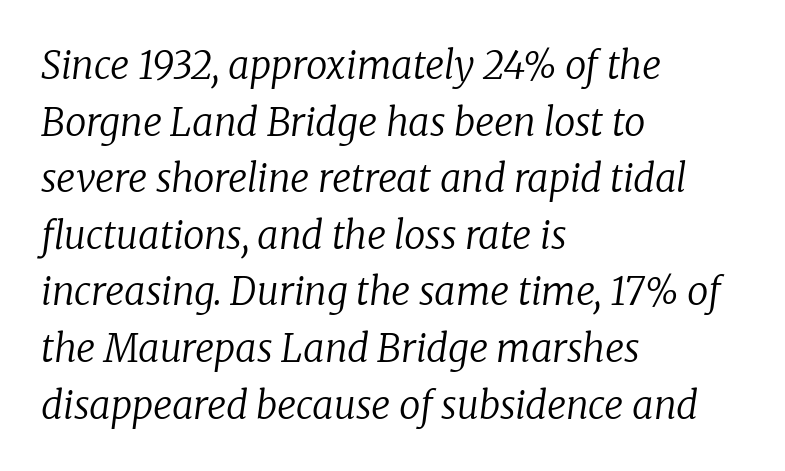
{"serif": "yes", "italic": "yes", "lean": "right", "slant_degrees": 8, "bold": "no", "weight": "regular", "width": "normal", "stroke_contrast": "low", "x_height": "medium", "monospaced": "no", "underline": "no", "align": "left", "line_spacing": "normal", "line_spacing_ratio": 1.49, "letter_spacing": "normal", "letter_spacing_em": 0.0, "glyph_px": 38}
